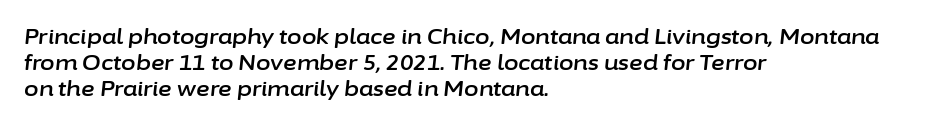
{"italic": "yes", "lean": "right", "slant_degrees": 6, "underline": "no", "align": "left", "line_spacing_ratio": 1.24, "letter_spacing": "normal", "letter_spacing_em": 0.0, "glyph_px": 21}
